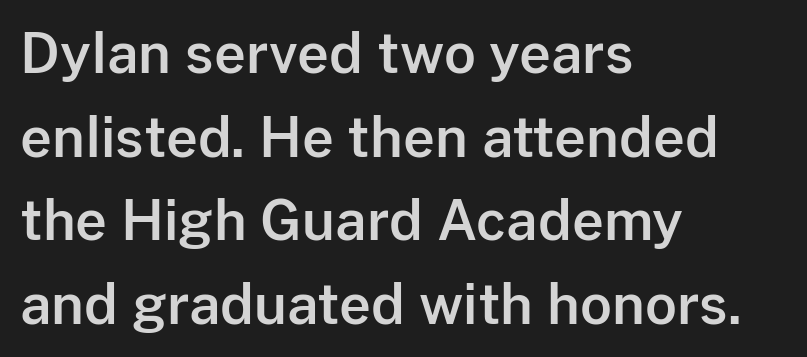
The passage shown is typeset with a sans-serif family. Typeset ragged right — the left edge is the straight one. The face used here is proportionally spaced, like ordinary book or web type. Italic? Not at all — the glyphs are vertical. Honestly, the letter spacing is just normal — you wouldn't notice it. The designer left line spacing at the default.
